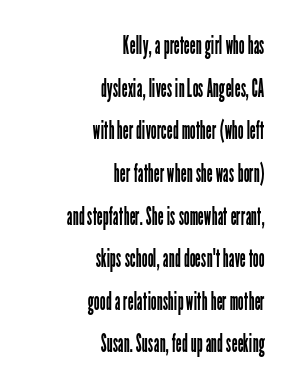
Q: Is the text bold? A: No.
Q: Is the text italic (slanted)? A: No, it is upright.
Q: Is the text underlined? A: No.
Q: How is the paragraph aligned? A: Right-aligned.
Q: Is the spacing between letters normal or unusually wide? A: Normal.
Q: Is the spacing between lines tight, normal or loose? A: Normal.
